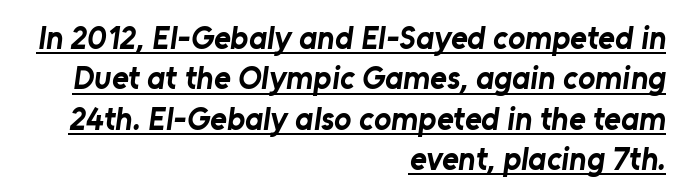
{"serif": "no", "bold": "yes", "weight": "bold", "width": "normal", "stroke_contrast": "low", "x_height": "medium", "monospaced": "no", "underline": "yes", "align": "right", "line_spacing": "normal", "line_spacing_ratio": 1.26, "letter_spacing": "normal", "letter_spacing_em": 0.0, "glyph_px": 32}
